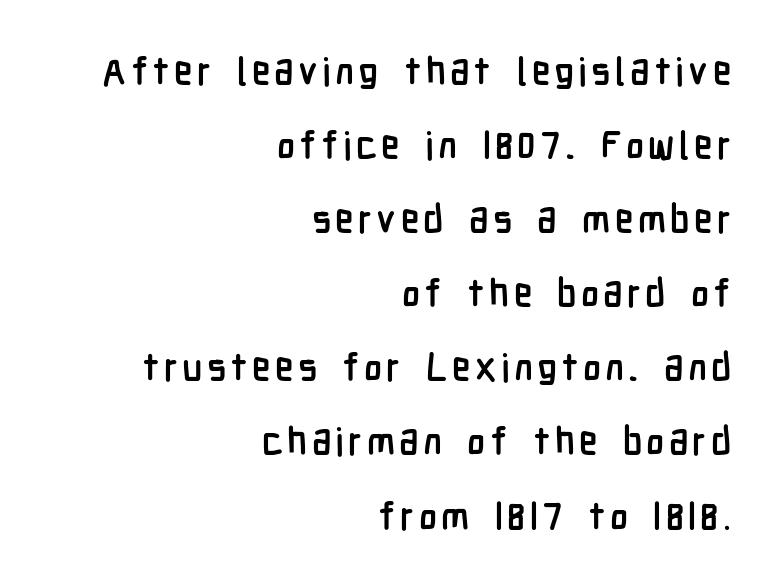
{"serif": "no", "italic": "no", "bold": "yes", "weight": "semibold", "width": "condensed", "stroke_contrast": "low", "x_height": "medium", "monospaced": "no", "underline": "no", "align": "right", "line_spacing": "loose", "line_spacing_ratio": 1.95, "glyph_px": 38}
